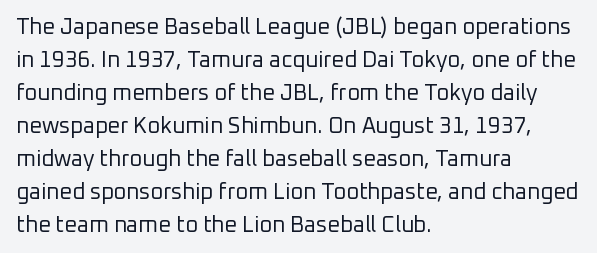
Q: Is the text bold? A: No.
Q: Is the text italic (slanted)? A: No, it is upright.
Q: Is the text underlined? A: No.
Q: How is the paragraph aligned? A: Left-aligned.
Q: Is the spacing between letters normal or unusually wide? A: Normal.
Q: Is the spacing between lines tight, normal or loose? A: Normal.
